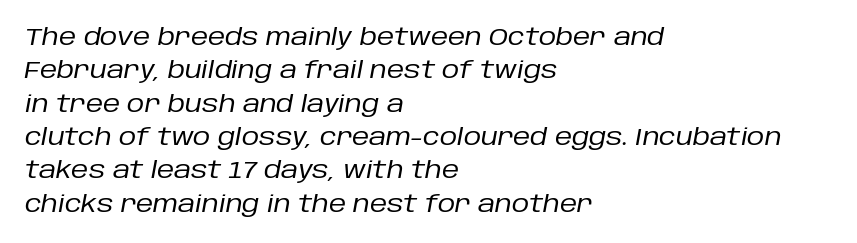
Has an underline been added? It has not. There is no visible air inserted between adjacent glyphs. Does the copy run flush right? No — it runs flush left. Is the stroke heavy? The answer is a plain regular-or-lighter. These lines sit exactly where default settings would place them.
